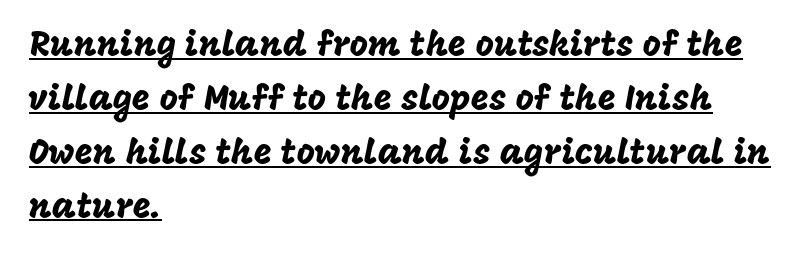
The image shows 35 px sans-serif type; set left-aligned, normal line spacing (1.54x), normal letter spacing, underlined; low stroke contrast and a large x-height.
